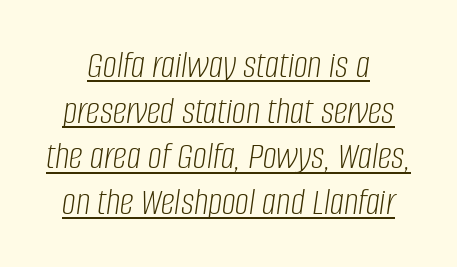
Caption: standard tracking, unaltered. Quick note: underline on. The letterforms sit at book weight or below. The passage shown leans; its letterforms are oblique. The passage shown is typed in a proportional face where columns would drift.
